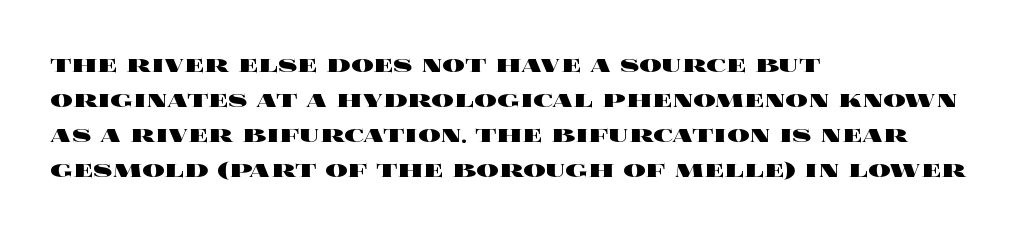
{"italic": "no", "bold": "yes", "weight": "heavy", "width": "wide", "x_height": "large", "monospaced": "no", "underline": "no", "align": "left", "line_spacing": "normal", "line_spacing_ratio": 1.25, "letter_spacing": "normal", "letter_spacing_em": 0.0, "glyph_px": 28}
